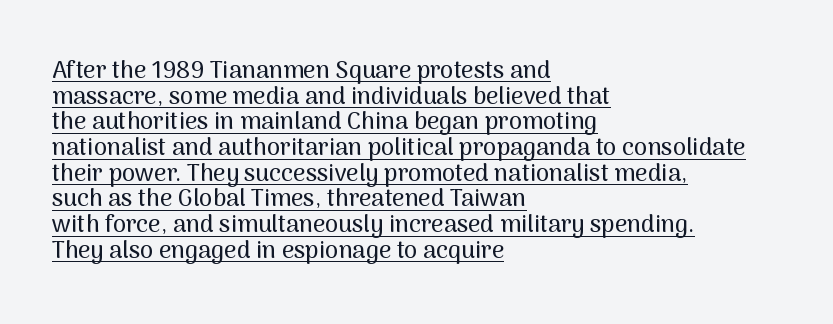
The image shows 24 px text type, upright; set left-aligned, tight line spacing (1.07x), normal letter spacing, underlined.
